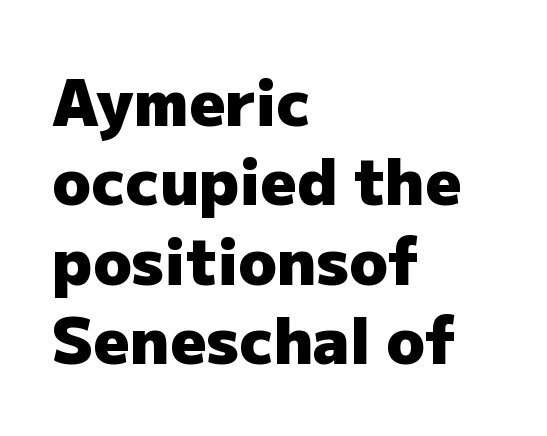
{"serif": "no", "italic": "no", "bold": "yes", "weight": "heavy", "width": "normal", "stroke_contrast": "low", "x_height": "medium", "monospaced": "no", "underline": "no", "align": "left", "line_spacing": "normal", "line_spacing_ratio": 1.26, "letter_spacing": "normal", "letter_spacing_em": 0.0, "glyph_px": 63}
